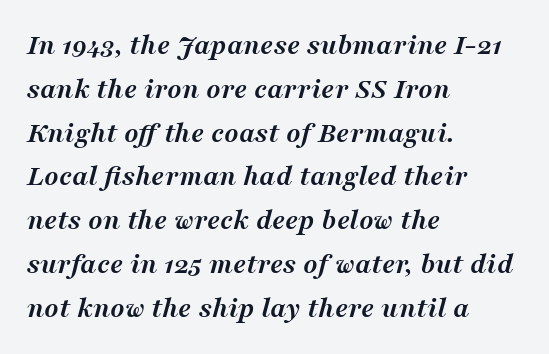
{"serif": "yes", "italic": "yes", "lean": "right", "slant_degrees": 16, "bold": "yes", "weight": "semibold", "width": "normal", "stroke_contrast": "medium", "x_height": "medium", "monospaced": "no", "underline": "no", "align": "left", "line_spacing": "normal", "line_spacing_ratio": 1.46, "letter_spacing": "normal", "letter_spacing_em": 0.0, "glyph_px": 30}
